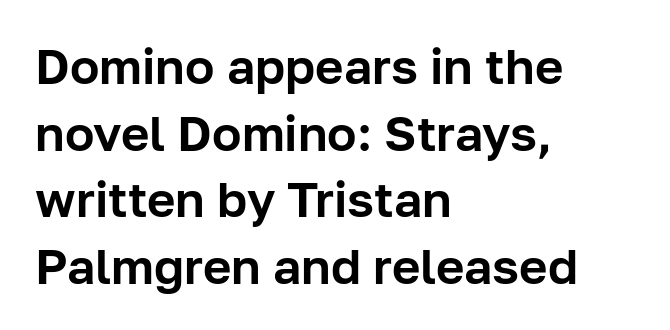
The passage is arranged the way most books set body copy — flush left. Descenders are the only things crossing below the line. Examine the stroke ends and you'll find no serifs. Characters remain perfectly vertical along every line.
